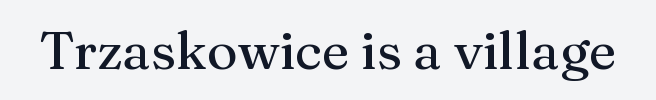
A serif font was chosen for this passage. Honestly, there is no underline to notice here at all. Every character sits straight up, as roman type does. Think of a printed novel: that variable character pitch is what you see here.
